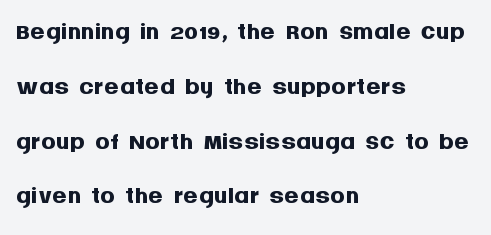
Q: Is the text bold? A: Yes.
Q: Is the text italic (slanted)? A: No, it is upright.
Q: Is the typeface a serif or a sans-serif typeface? A: Sans-serif.
Q: Is the text underlined? A: No.
Q: How is the paragraph aligned? A: Left-aligned.
Q: Is the spacing between letters normal or unusually wide? A: Normal.
Q: Is the spacing between lines tight, normal or loose? A: Normal.
Q: Width (condensed, normal, or wide)? A: Normal.
Q: Stroke contrast? A: Medium.
Q: x-height? A: Large.
Q: Monospaced? A: No.
